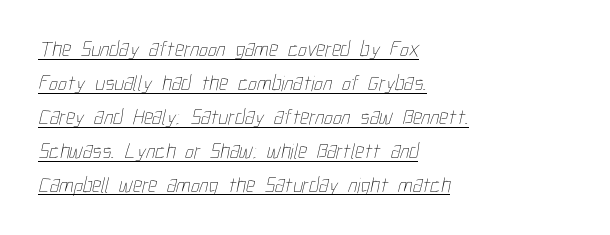
Q: Is the text bold? A: No.
Q: Is the text underlined? A: Yes.
Q: How is the paragraph aligned? A: Left-aligned.
Q: Is the spacing between letters normal or unusually wide? A: Normal.
Q: Is the spacing between lines tight, normal or loose? A: Normal.
